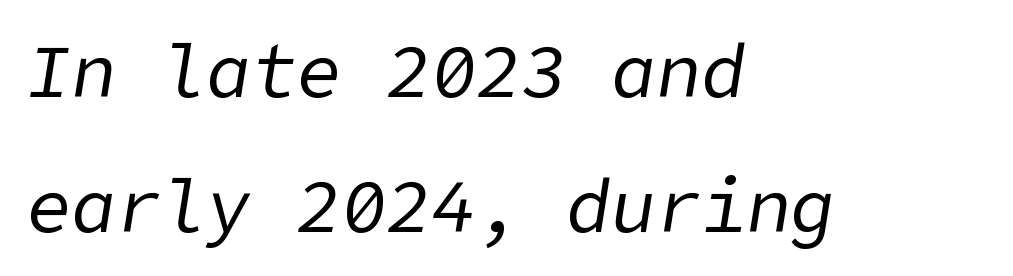
{"italic": "yes", "lean": "right", "slant_degrees": 9, "bold": "no", "weight": "regular", "width": "normal", "stroke_contrast": "low", "x_height": "medium", "underline": "no", "align": "left", "line_spacing_ratio": 1.8, "letter_spacing": "normal", "letter_spacing_em": 0.0, "glyph_px": 75}
